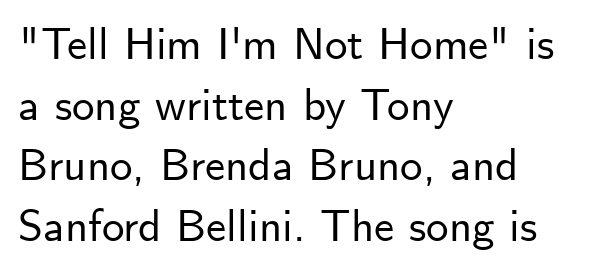
The image shows 45 px sans-serif type, upright; set left-aligned, normal line spacing (1.35x), normal letter spacing, not underlined; low stroke contrast and a small x-height.
